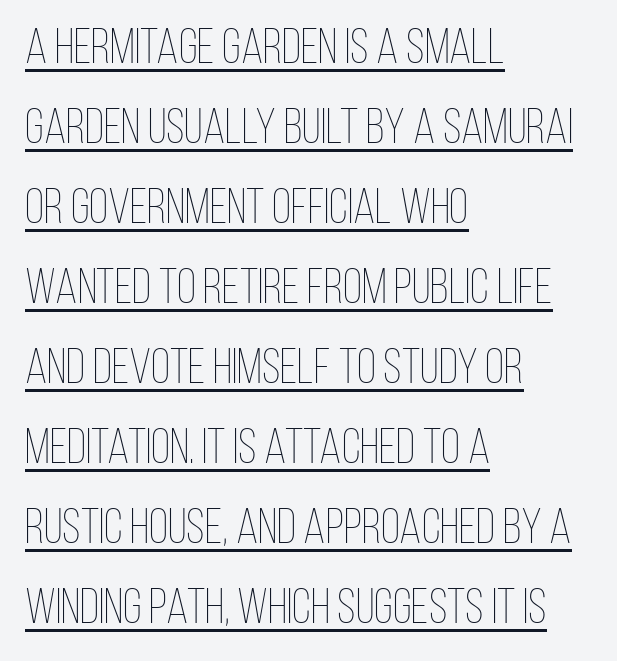
Looks like someone drew a line under every word here. The rendering keeps characters at their native spacing. Caption: multi-line text, flush left, ragged right. A typesetter would mark this as roman, not italic.
